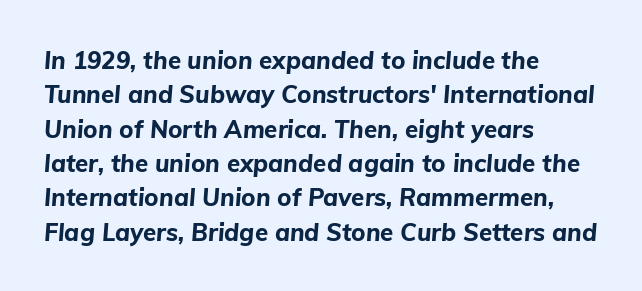
Yep, that's italic — everything's leaning. Honestly, the letter spacing is just normal — you wouldn't notice it. A typesetter would call this leading conventional body-copy spacing. Is the block centered? No — it sits flush against the left margin. Weight check: bold — yes, fully. The glyphs are unaccompanied by any horizontal stroke below them.
